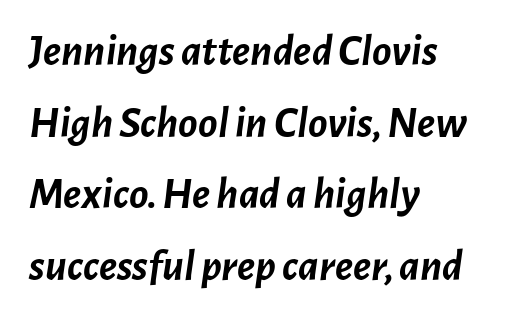
Q: Is the text bold? A: Yes.
Q: Is the text italic (slanted)? A: Yes, it leans right by about 7 degrees.
Q: Is the text underlined? A: No.
Q: How is the paragraph aligned? A: Left-aligned.
Q: Is the spacing between letters normal or unusually wide? A: Normal.
Q: Is the spacing between lines tight, normal or loose? A: Normal.
Q: Width (condensed, normal, or wide)? A: Normal.
Q: Stroke contrast? A: Low.
Q: x-height? A: Medium.
Q: Monospaced? A: No.
